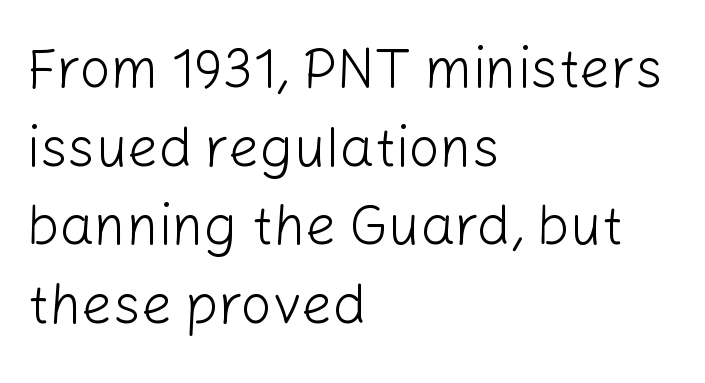
Q: Is the text bold? A: No.
Q: Is the text italic (slanted)? A: No, it is upright.
Q: Is the typeface a serif or a sans-serif typeface? A: Sans-serif.
Q: Is the text underlined? A: No.
Q: How is the paragraph aligned? A: Left-aligned.
Q: Is the spacing between letters normal or unusually wide? A: Normal.
Q: Is the spacing between lines tight, normal or loose? A: Normal.
Q: Width (condensed, normal, or wide)? A: Normal.
Q: Stroke contrast? A: Low.
Q: x-height? A: Medium.
Q: Monospaced? A: No.
